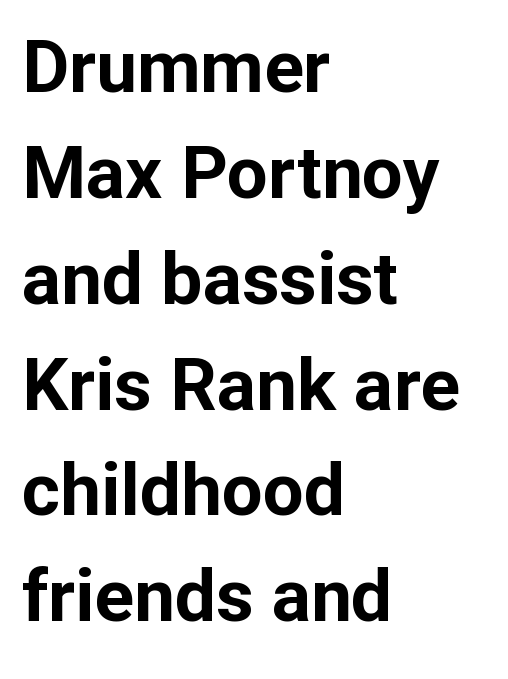
Q: Is the text bold? A: Yes.
Q: Is the text italic (slanted)? A: No, it is upright.
Q: Is the typeface a serif or a sans-serif typeface? A: Sans-serif.
Q: Is the text underlined? A: No.
Q: How is the paragraph aligned? A: Left-aligned.
Q: Is the spacing between letters normal or unusually wide? A: Normal.
Q: Is the spacing between lines tight, normal or loose? A: Normal.
Q: Width (condensed, normal, or wide)? A: Normal.
Q: Stroke contrast? A: Low.
Q: x-height? A: Medium.
Q: Monospaced? A: No.
